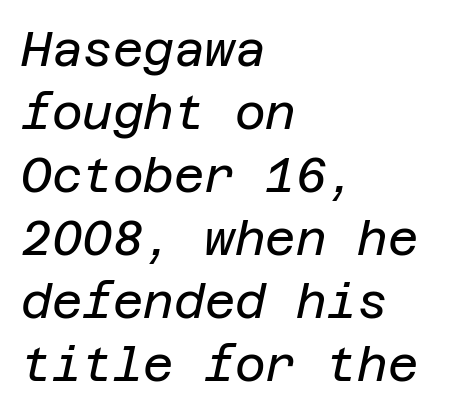
The image shows 47 px regular-weight type, italic (leaning right); set left-aligned, normal line spacing (1.34x), normal letter spacing, not underlined; low stroke contrast and a large x-height.
